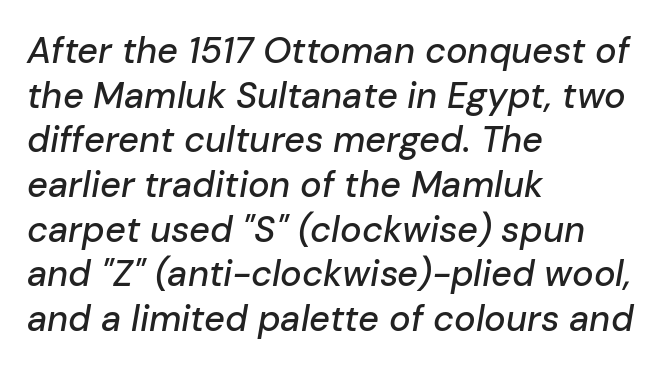
The image shows 36 px text type, italic (leaning right); set left-aligned, line spacing 1.24x, normal letter spacing, not underlined; low stroke contrast and a medium x-height.
